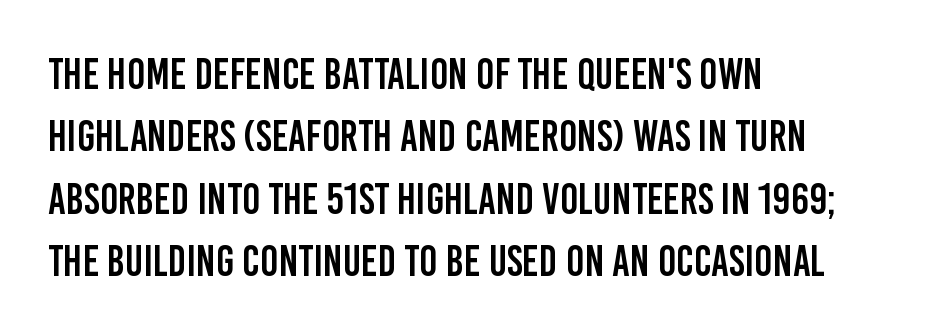
Q: Is the text italic (slanted)? A: No, it is upright.
Q: Is the typeface a serif or a sans-serif typeface? A: Sans-serif.
Q: Is the text underlined? A: No.
Q: How is the paragraph aligned? A: Left-aligned.
Q: Is the spacing between letters normal or unusually wide? A: Normal.
Q: Is the spacing between lines tight, normal or loose? A: Normal.
Q: Width (condensed, normal, or wide)? A: Condensed.
Q: Stroke contrast? A: Low.
Q: x-height? A: Large.
Q: Monospaced? A: No.
